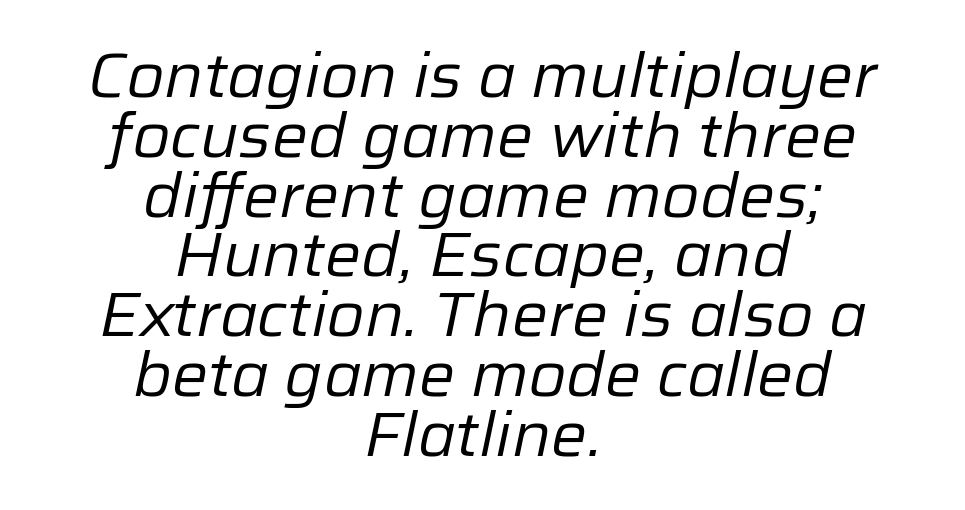
The rendering applies a slant to the glyphs. Caption: face not bold, strokes unweighted. Only glyphs here, with clear space below each row. Closely set lines give the paragraph a compact silhouette.
